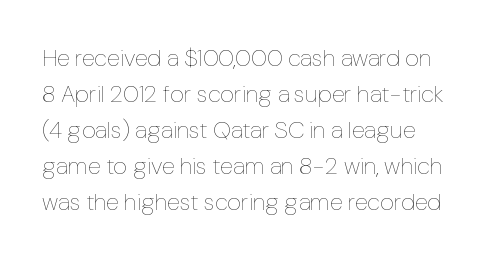
Every character sits straight up, as roman type does. Is the stroke heavy? The answer is a plain regular-or-lighter. Words appear dense and cohesive because spacing is normal. Just letters on the line, the space beneath them empty.
